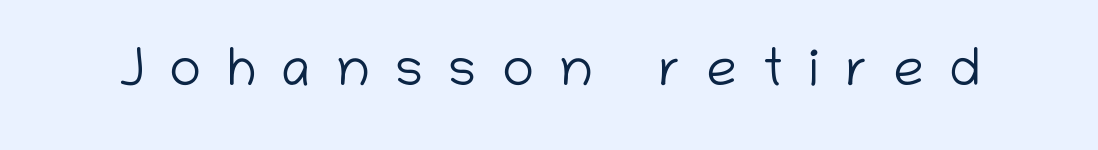
Q: Is the text bold? A: No.
Q: Is the text italic (slanted)? A: No, it is upright.
Q: Is the typeface a serif or a sans-serif typeface? A: Sans-serif.
Q: Is the text underlined? A: No.
Q: Is the spacing between letters normal or unusually wide? A: Unusually wide.
Q: Width (condensed, normal, or wide)? A: Normal.
Q: Stroke contrast? A: Low.
Q: x-height? A: Medium.
Q: Monospaced? A: No.
